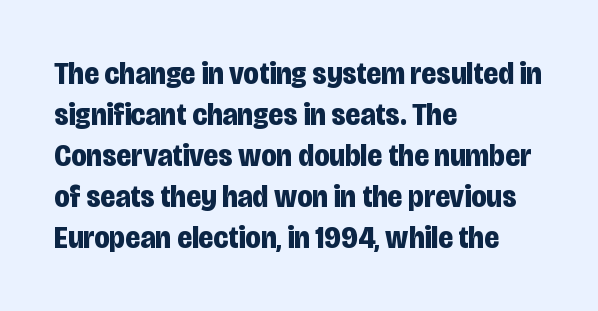
{"serif": "no", "italic": "no", "bold": "yes", "weight": "bold", "width": "condensed", "stroke_contrast": "low", "x_height": "large", "monospaced": "no", "underline": "no", "align": "left", "line_spacing": "normal", "line_spacing_ratio": 1.28, "letter_spacing": "normal", "letter_spacing_em": 0.0, "glyph_px": 32}
